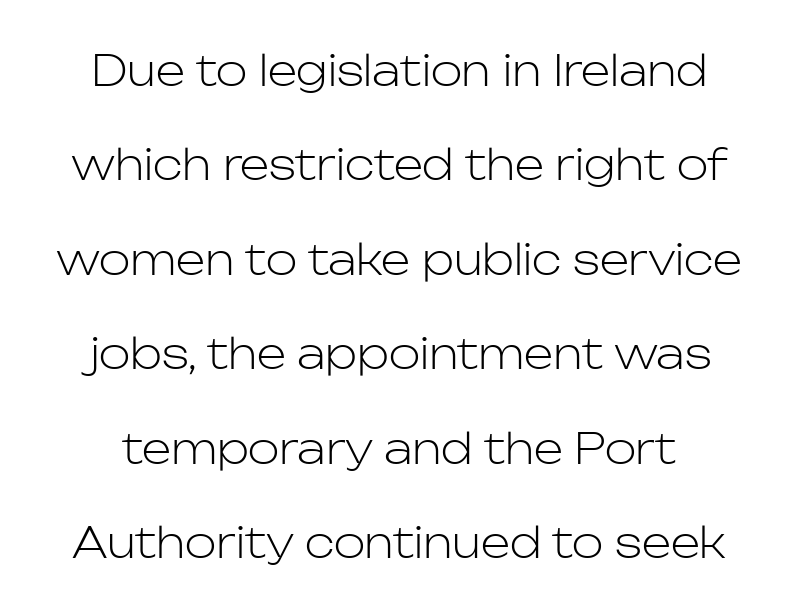
{"serif": "no", "italic": "no", "bold": "no", "weight": "light", "width": "normal", "stroke_contrast": "low", "x_height": "medium", "monospaced": "no", "underline": "no", "line_spacing": "loose", "line_spacing_ratio": 2.25, "letter_spacing": "normal", "letter_spacing_em": 0.0, "glyph_px": 42}
